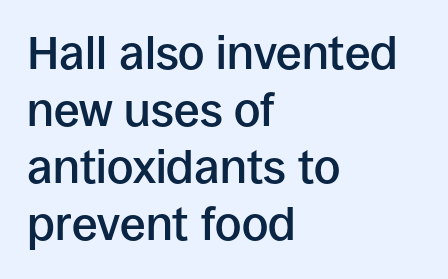
Think of a printed novel: that variable character pitch is what you see here. There is no visible air inserted between adjacent glyphs. Quick note: not italic, upright. Bold? Not quite — semibold, heavier than regular but stopping short. The string is rendered with underlining switched off.
